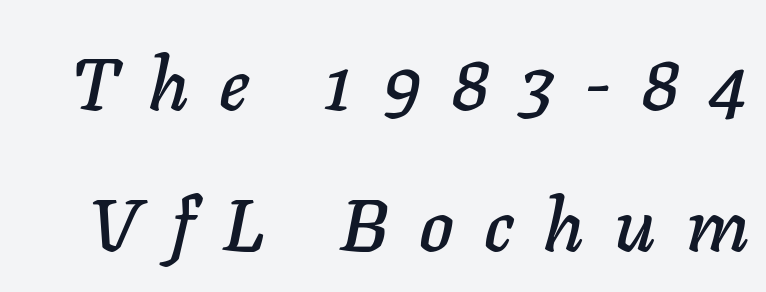
Varying glyph widths throughout — classic text-font behaviour. Lines of text with bare space underneath. The text carries the slant typical of an italic or oblique font. Is there much room between lines? Yes — plenty of vertical air separates them.
